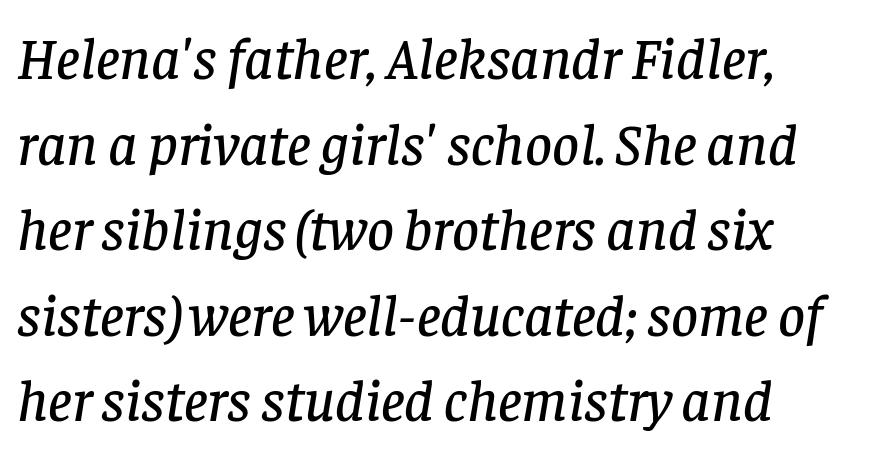
Q: Is the text italic (slanted)? A: Yes, it leans right by about 8 degrees.
Q: Is the typeface a serif or a sans-serif typeface? A: Serif.
Q: Is the text underlined? A: No.
Q: Is the spacing between letters normal or unusually wide? A: Normal.
Q: Is the spacing between lines tight, normal or loose? A: Normal.
Q: Width (condensed, normal, or wide)? A: Normal.
Q: Stroke contrast? A: Low.
Q: x-height? A: Large.
Q: Monospaced? A: No.
